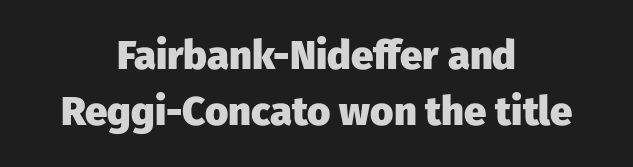
Nobody touched the tracking dial on this one. A typesetter would call this leading conventional body-copy spacing. Unmarked baselines from the first word to the last. Typographically, this falls in the sans-serif category. Here the designer chose a conventional face with non-uniform glyph widths. The typography opts for an upright posture over an oblique one.
